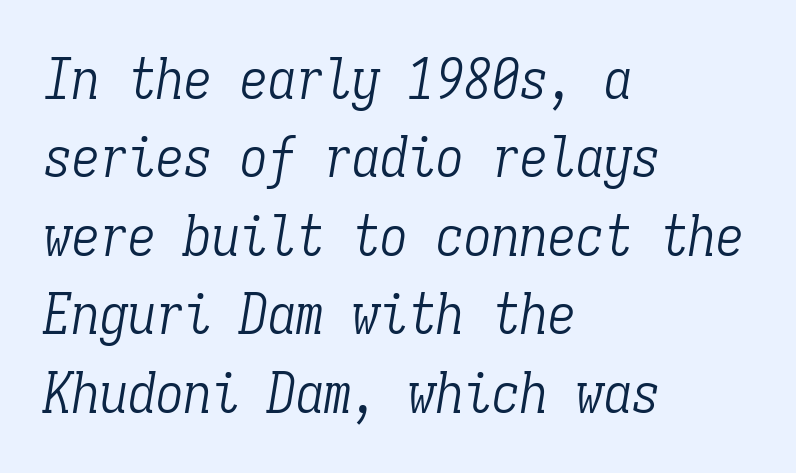
Q: Is the text bold? A: No.
Q: Is the text italic (slanted)? A: Yes, it leans right by about 9 degrees.
Q: Is the typeface a serif or a sans-serif typeface? A: Serif.
Q: Is the text underlined? A: No.
Q: How is the paragraph aligned? A: Left-aligned.
Q: Is the spacing between letters normal or unusually wide? A: Normal.
Q: Is the spacing between lines tight, normal or loose? A: Normal.
Q: Width (condensed, normal, or wide)? A: Condensed.
Q: Stroke contrast? A: Low.
Q: x-height? A: Medium.
Q: Monospaced? A: Yes.
